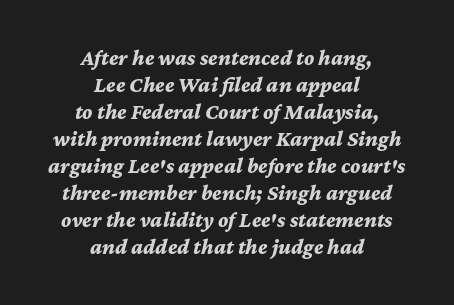
Q: Is the text bold? A: Yes.
Q: Is the text italic (slanted)? A: Yes, it leans right by about 12 degrees.
Q: Is the text underlined? A: No.
Q: How is the paragraph aligned? A: Centered.
Q: Is the spacing between letters normal or unusually wide? A: Normal.
